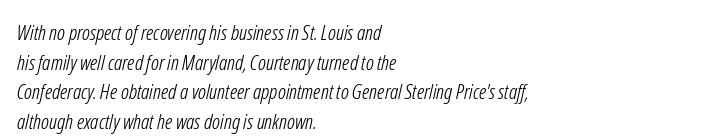
Q: Is the text bold? A: No.
Q: Is the text underlined? A: No.
Q: How is the paragraph aligned? A: Left-aligned.
Q: Is the spacing between letters normal or unusually wide? A: Normal.
Q: Is the spacing between lines tight, normal or loose? A: Normal.
